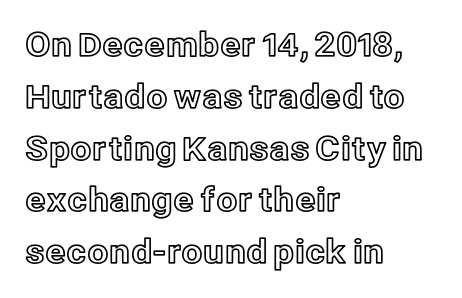
Q: Is the text italic (slanted)? A: No, it is upright.
Q: Is the text underlined? A: No.
Q: How is the paragraph aligned? A: Left-aligned.
Q: Is the spacing between letters normal or unusually wide? A: Normal.
Q: Is the spacing between lines tight, normal or loose? A: Normal.
Q: Width (condensed, normal, or wide)? A: Normal.
Q: x-height? A: Medium.
Q: Monospaced? A: No.
